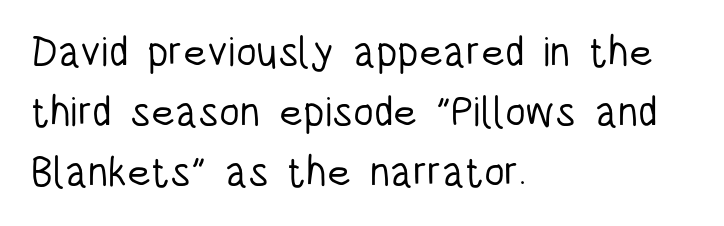
The image shows 42 px light, condensed sans-serif type, upright; set left-aligned, normal line spacing (1.43x), normal letter spacing, not underlined; low stroke contrast and a large x-height.
